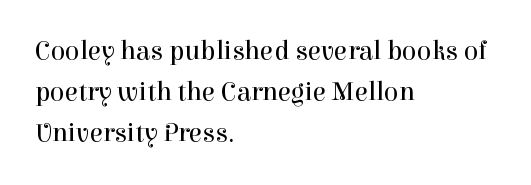
The image shows 27 px text type, upright; set left-aligned, normal line spacing (1.52x), normal letter spacing, not underlined.
